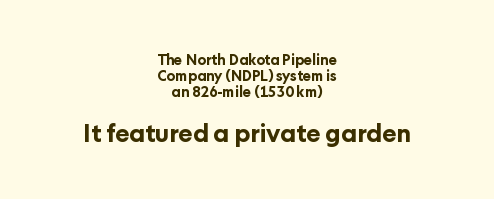
The image shows 24 px bold type, upright; set centered, tight line spacing (1.13x), normal letter spacing, not underlined; the second (bottom) block is 1.71x larger.
